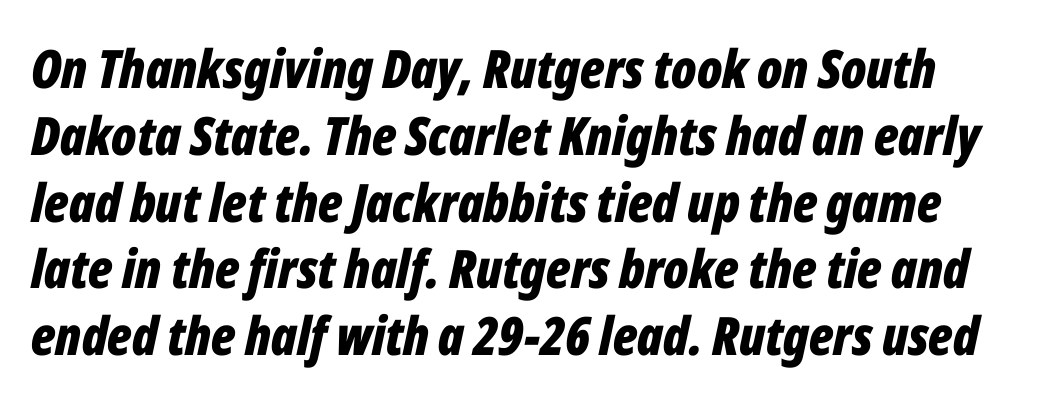
{"italic": "yes", "lean": "right", "slant_degrees": 12, "bold": "yes", "weight": "bold", "width": "condensed", "stroke_contrast": "low", "x_height": "medium", "monospaced": "no", "underline": "no", "line_spacing": "normal", "line_spacing_ratio": 1.26, "letter_spacing": "normal", "letter_spacing_em": 0.0, "glyph_px": 53}
